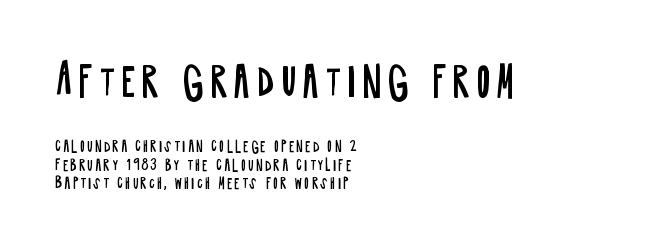
{"serif": "no", "italic": "no", "bold": "no", "weight": "regular", "width": "condensed", "stroke_contrast": "low", "x_height": "large", "monospaced": "no", "underline": "no", "align": "left", "line_spacing": "normal", "line_spacing_ratio": 1.31, "larger_block": "first", "size_ratio": 2.79, "glyph_px": 39}
